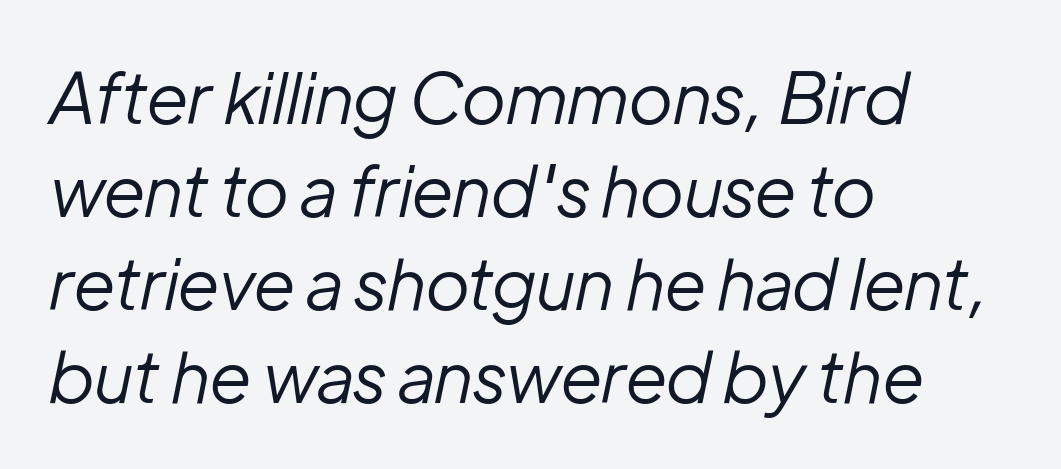
The image shows 70 px regular-weight type, italic (leaning right); set left-aligned, normal line spacing (1.33x), normal letter spacing, not underlined; low stroke contrast and a medium x-height.
